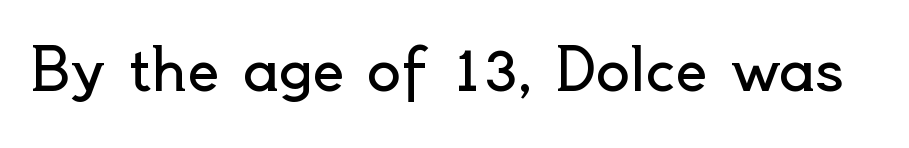
The string is rendered with underlining switched off. Here the glyphs are tracked normally, forming tight word shapes. Is the stroke heavy? The answer is a plain regular-or-lighter. Looks like regular typesetting: each glyph gets only the width it needs. Serif or sans? Sans — the stroke terminals are bare. A roman cut, with each character standing at attention.
